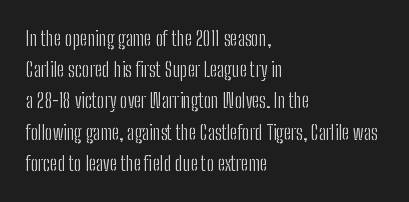
Q: Is the text bold? A: No.
Q: Is the text italic (slanted)? A: No, it is upright.
Q: Is the text underlined? A: No.
Q: How is the paragraph aligned? A: Left-aligned.
Q: Is the spacing between letters normal or unusually wide? A: Normal.
Q: Is the spacing between lines tight, normal or loose? A: Normal.
